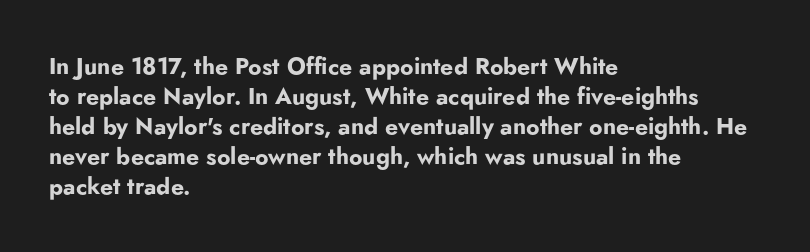
Designer's note — italics off, roman on. Clear beneath every line of the passage. Set as a true bold cut, around the 700 mark. How would I describe the line gaps? Plain and ordinary.
